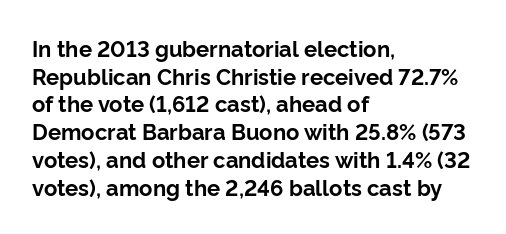
{"italic": "no", "bold": "yes", "underline": "no", "align": "left", "line_spacing": "normal", "line_spacing_ratio": 1.26, "letter_spacing": "normal", "letter_spacing_em": 0.0, "glyph_px": 22}
